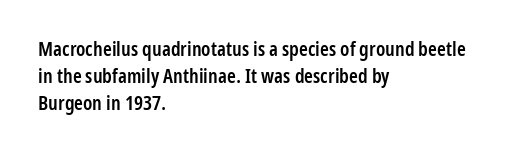
The image shows 20 px text type, upright; set left-aligned, normal line spacing (1.35x), normal letter spacing, not underlined.
